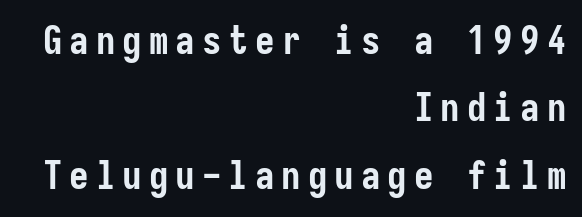
Italic: no, the glyphs are upright roman. Quick note: underline off. The typesetter chose a ragged-left arrangement here. Heavy-handed strokes throughout: this text is bold. Classification — sans serif.
